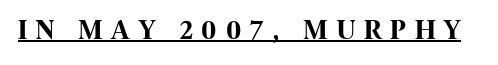
{"serif": "no", "italic": "no", "bold": "yes", "weight": "bold", "width": "condensed", "stroke_contrast": "high", "x_height": "large", "monospaced": "no", "underline": "yes", "letter_spacing": "wide", "letter_spacing_em": 0.32, "glyph_px": 28}
